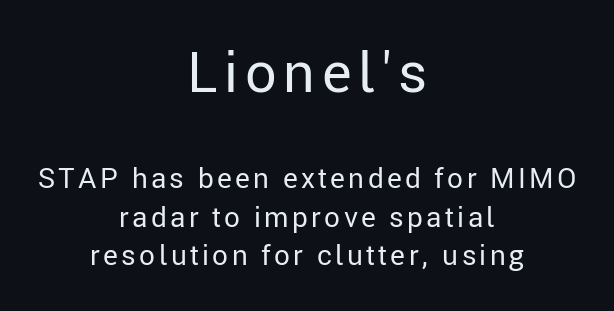
This layout puts the oversized block above and the modest block below. Words float on clear page, feet unadorned. Notice how the passage keeps no hard edge, just a central spine. Characters remain perfectly vertical along every line.
